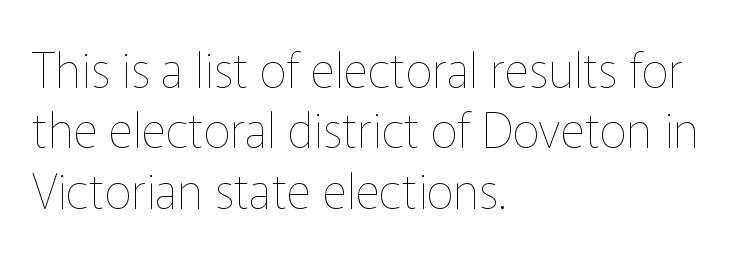
{"italic": "no", "bold": "no", "weight": "thin", "width": "normal", "stroke_contrast": "low", "x_height": "medium", "monospaced": "no", "underline": "no", "align": "left", "line_spacing": "normal", "line_spacing_ratio": 1.26, "letter_spacing": "normal", "letter_spacing_em": 0.0, "glyph_px": 48}
